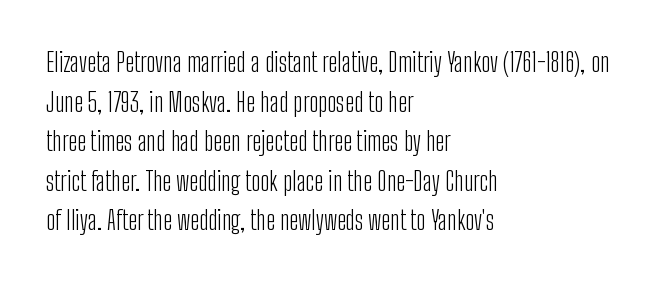
Q: Is the text bold? A: No.
Q: Is the text italic (slanted)? A: No, it is upright.
Q: Is the text underlined? A: No.
Q: How is the paragraph aligned? A: Left-aligned.
Q: Is the spacing between letters normal or unusually wide? A: Normal.
Q: Is the spacing between lines tight, normal or loose? A: Normal.
